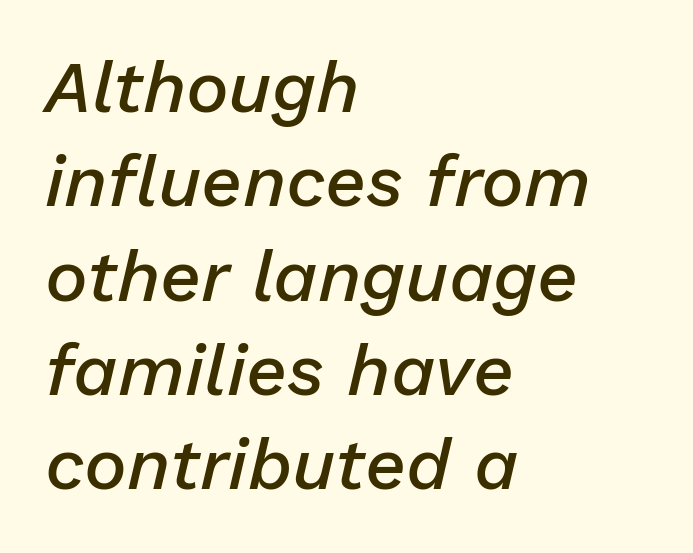
Q: Is the text bold? A: Semi-bold.
Q: Is the text italic (slanted)? A: Yes, it leans right by about 13 degrees.
Q: Is the text underlined? A: No.
Q: How is the paragraph aligned? A: Left-aligned.
Q: Is the spacing between letters normal or unusually wide? A: Normal.
Q: Is the spacing between lines tight, normal or loose? A: Normal.
Q: Width (condensed, normal, or wide)? A: Normal.
Q: Stroke contrast? A: Low.
Q: x-height? A: Medium.
Q: Monospaced? A: No.
